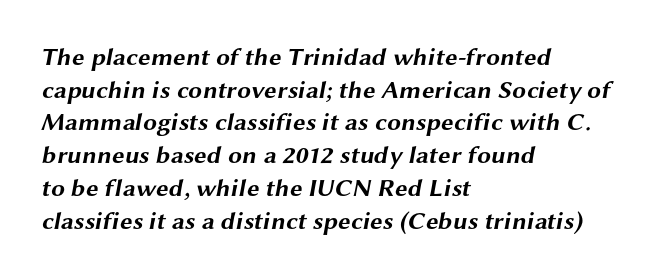
{"bold": "yes", "underline": "no", "align": "left", "line_spacing": "normal", "line_spacing_ratio": 1.31, "letter_spacing": "normal", "letter_spacing_em": 0.0, "glyph_px": 25}
